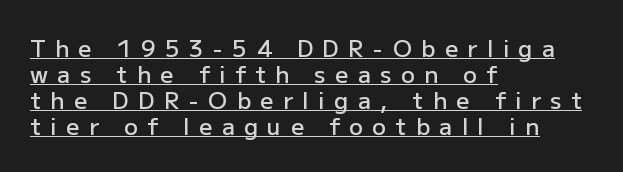
The image shows 23 px text type, upright; set left-aligned, tight line spacing (1.13x), unusually wide letter spacing (+0.41 em), underlined.
